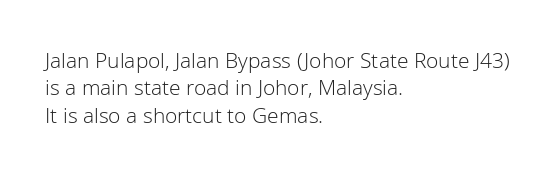
The image shows 21 px text type, upright; set left-aligned, normal line spacing (1.3x), normal letter spacing, not underlined.
